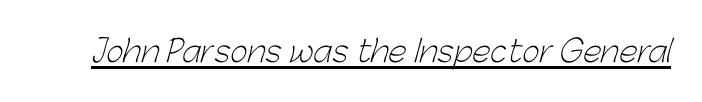
Notice how a bar underscores the lettering throughout. Nobody touched the tracking dial on this one. This is not heavy type; no bold has been used. The text was rendered using a sans face with plain stroke endings. This sample has the flowing, uneven cadence of proportional lettering.
